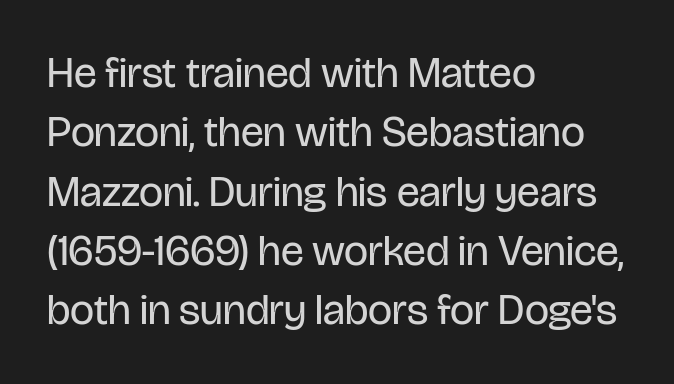
{"serif": "no", "italic": "no", "bold": "no", "weight": "regular", "width": "condensed", "stroke_contrast": "low", "x_height": "large", "monospaced": "no", "underline": "no", "align": "left", "line_spacing": "normal", "line_spacing_ratio": 1.38, "letter_spacing": "normal", "letter_spacing_em": 0.0, "glyph_px": 43}
